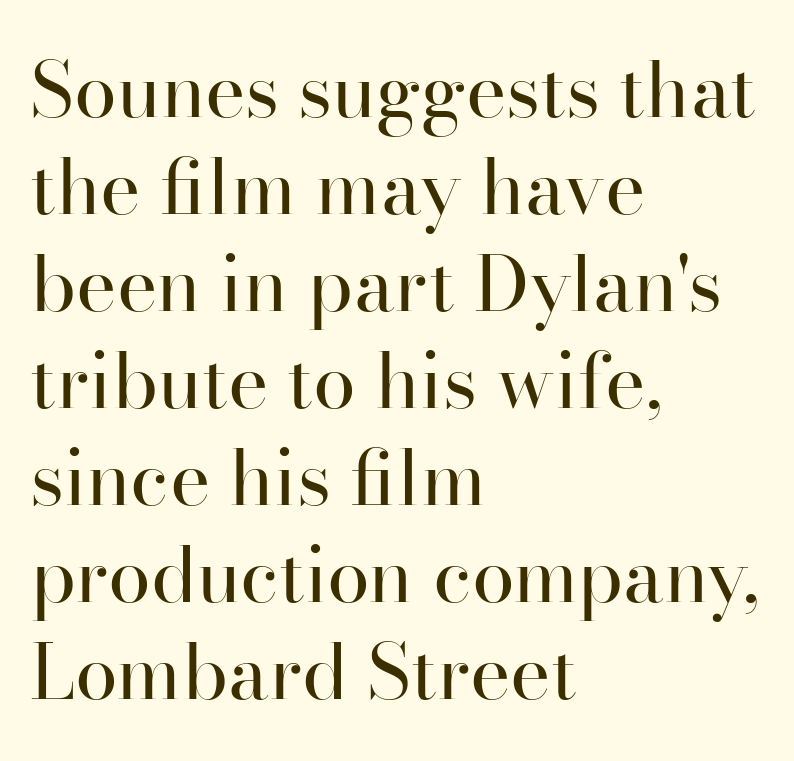
The image shows 77 px regular-weight serif type, upright; set left-aligned, normal line spacing (1.26x), normal letter spacing, not underlined; high stroke contrast and a small x-height.
